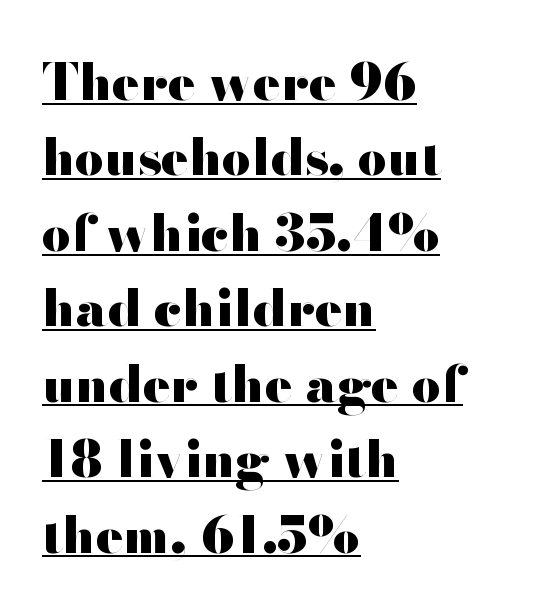
This block has exactly the height ordinary leading produces. A roman cut, with each character standing at attention. The passage shown has conventional tracking throughout. Weight check: bold — yes, fully.
